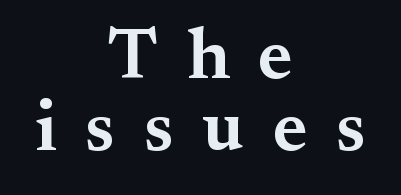
Q: Is the text bold? A: Semi-bold.
Q: Is the text italic (slanted)? A: No, it is upright.
Q: Is the typeface a serif or a sans-serif typeface? A: Serif.
Q: Is the text underlined? A: No.
Q: How is the paragraph aligned? A: Centered.
Q: Is the spacing between letters normal or unusually wide? A: Unusually wide.
Q: Is the spacing between lines tight, normal or loose? A: Tight.
Q: Width (condensed, normal, or wide)? A: Normal.
Q: Stroke contrast? A: Medium.
Q: x-height? A: Small.
Q: Monospaced? A: No.
